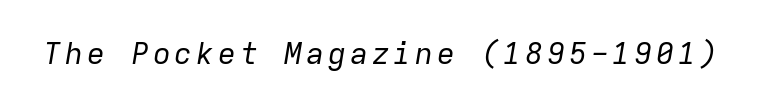
Monospaced: the letters line up in strict vertical columns. Slanted lettering throughout. Weight: regular or lighter. Only glyphs here, with clear space below each row.
